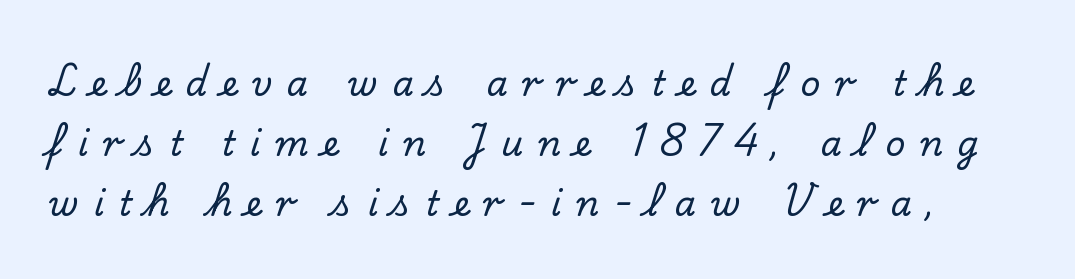
The gaps between neighbouring characters are conspicuously large. The typeface chosen for these lines features serifs. Clear beneath every line of the passage. The letters advance in unequal steps, a hallmark of proportional type.
